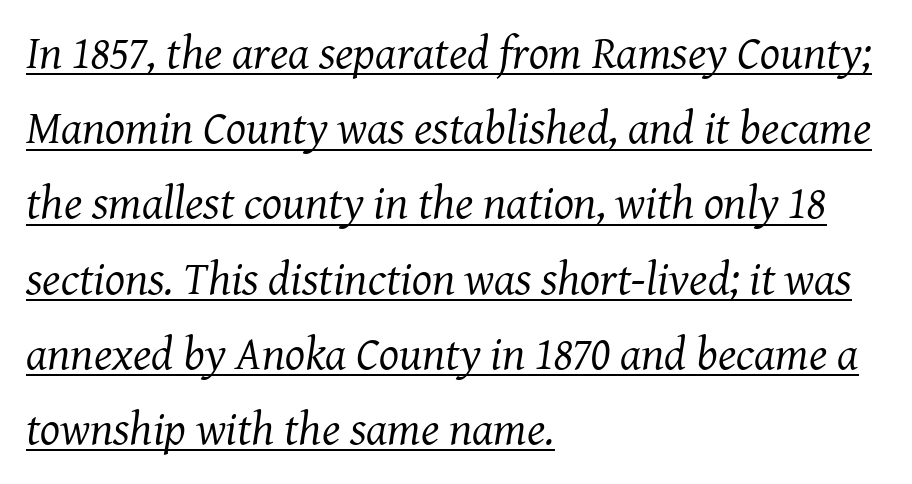
Small tapered or slab feet sit at the stroke ends, so this counts as serif. Horizontally, the lines are justified to the leading edge only. The designer left line spacing at the default. Italic? Definitely — the glyphs are oblique.
